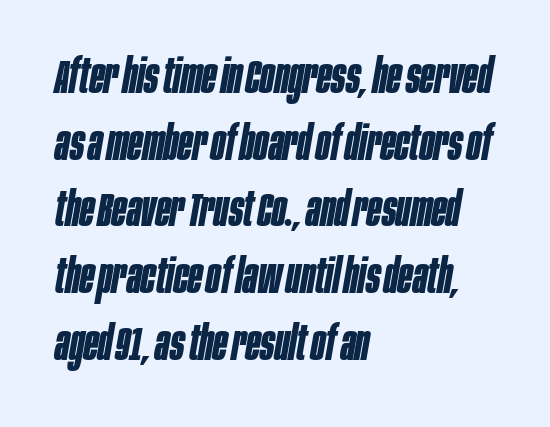
The image shows 47 px bold, condensed type, italic (leaning right); set left-aligned, normal line spacing (1.42x), normal letter spacing, not underlined; low stroke contrast and a large x-height.
